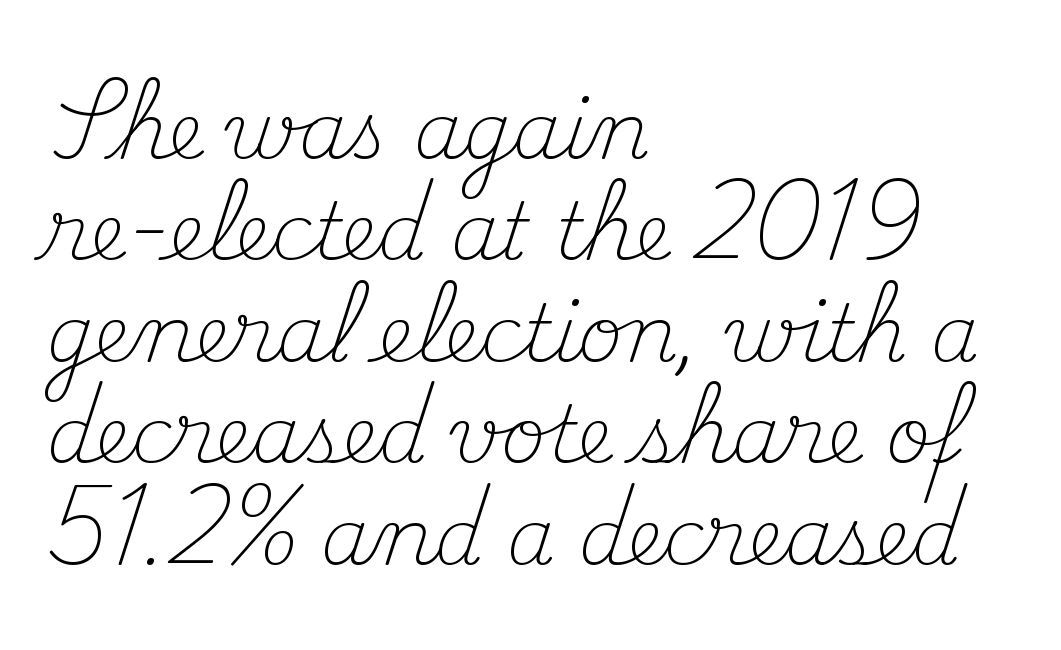
{"serif": "yes", "bold": "no", "weight": "light", "width": "normal", "stroke_contrast": "medium", "x_height": "small", "monospaced": "no", "underline": "no", "align": "left", "line_spacing": "normal", "line_spacing_ratio": 1.3, "letter_spacing": "normal", "letter_spacing_em": 0.0, "glyph_px": 78}
